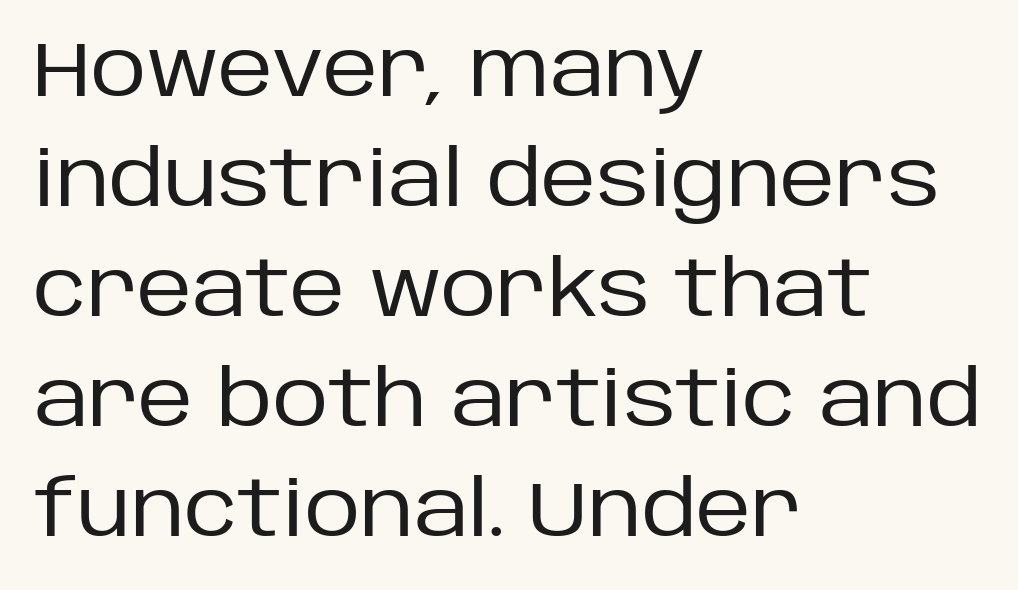
Q: Is the text bold? A: No.
Q: Is the text italic (slanted)? A: No, it is upright.
Q: Is the typeface a serif or a sans-serif typeface? A: Sans-serif.
Q: Is the text underlined? A: No.
Q: How is the paragraph aligned? A: Left-aligned.
Q: Is the spacing between letters normal or unusually wide? A: Normal.
Q: Is the spacing between lines tight, normal or loose? A: Normal.
Q: Width (condensed, normal, or wide)? A: Normal.
Q: Stroke contrast? A: Low.
Q: x-height? A: Large.
Q: Monospaced? A: No.
